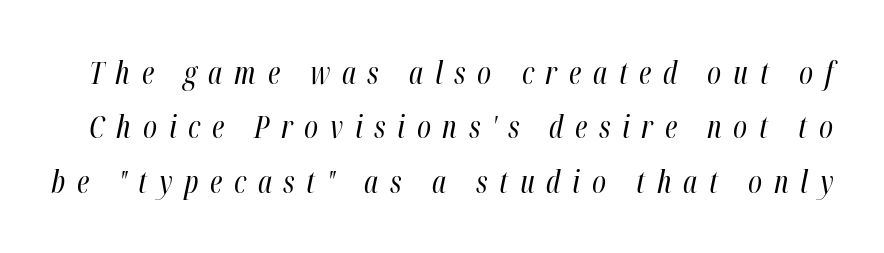
Q: Is the text bold? A: No.
Q: Is the text italic (slanted)? A: Yes, it leans right by about 12 degrees.
Q: Is the text underlined? A: No.
Q: Is the spacing between letters normal or unusually wide? A: Unusually wide.
Q: Width (condensed, normal, or wide)? A: Condensed.
Q: Stroke contrast? A: High.
Q: x-height? A: Medium.
Q: Monospaced? A: No.
